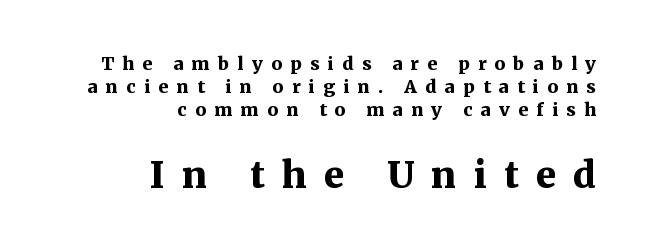
The image shows 37 px bold serif type, upright; set right-aligned, normal line spacing (1.29x), unusually wide letter spacing (+0.46 em), not underlined; the second (bottom) block is 2.06x larger; medium stroke contrast and a medium x-height.
